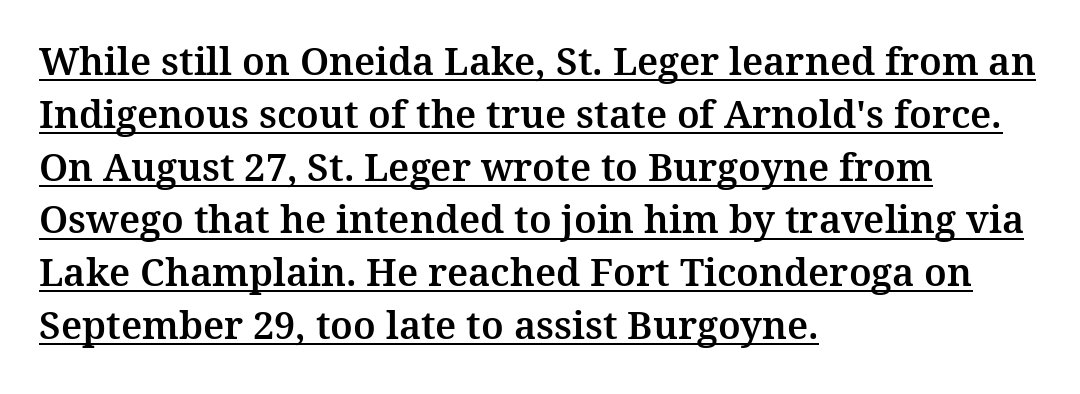
{"serif": "yes", "italic": "no", "width": "normal", "stroke_contrast": "medium", "x_height": "medium", "monospaced": "no", "underline": "yes", "align": "left", "line_spacing": "normal", "line_spacing_ratio": 1.39, "letter_spacing": "normal", "letter_spacing_em": 0.0, "glyph_px": 38}
